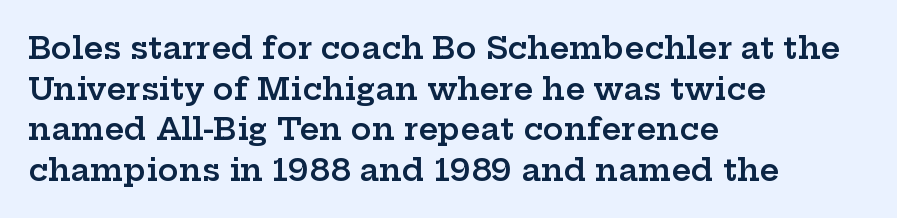
Q: Is the text bold? A: Semi-bold.
Q: Is the text italic (slanted)? A: No, it is upright.
Q: Is the typeface a serif or a sans-serif typeface? A: Serif.
Q: Is the text underlined? A: No.
Q: How is the paragraph aligned? A: Left-aligned.
Q: Is the spacing between letters normal or unusually wide? A: Normal.
Q: Is the spacing between lines tight, normal or loose? A: Normal.
Q: Width (condensed, normal, or wide)? A: Wide.
Q: Stroke contrast? A: Low.
Q: x-height? A: Medium.
Q: Monospaced? A: No.
